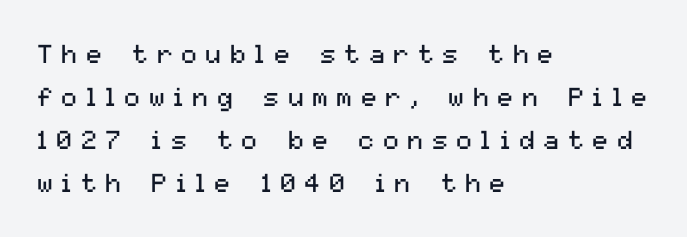
The image shows 26 px text type, upright; set left-aligned, normal line spacing (1.65x), unusually wide letter spacing (+0.34 em), not underlined.
